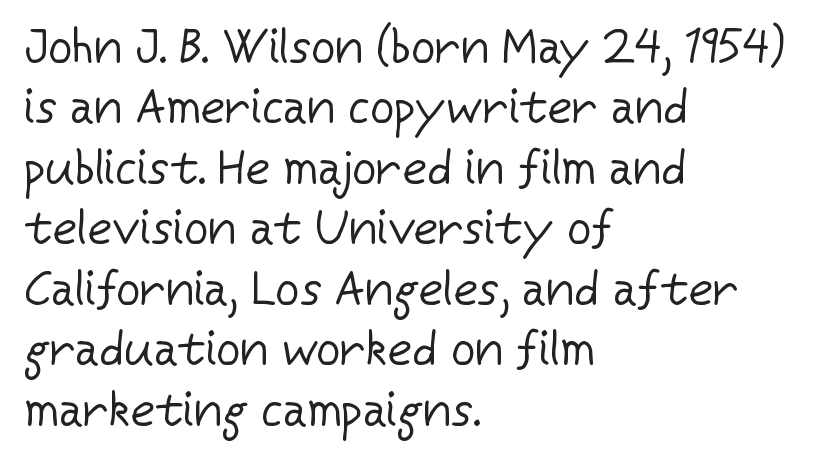
{"serif": "no", "italic": "no", "bold": "no", "weight": "regular", "width": "normal", "stroke_contrast": "low", "x_height": "medium", "monospaced": "no", "underline": "no", "align": "left", "line_spacing": "normal", "line_spacing_ratio": 1.26, "letter_spacing": "normal", "letter_spacing_em": 0.0, "glyph_px": 48}
